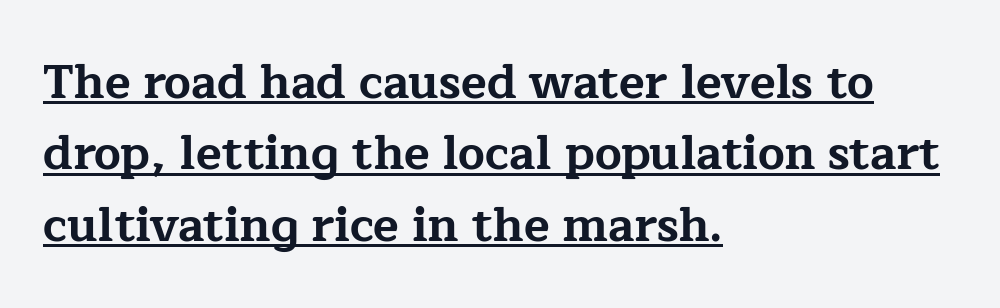
Q: Is the text bold? A: Yes.
Q: Is the text italic (slanted)? A: No, it is upright.
Q: Is the typeface a serif or a sans-serif typeface? A: Serif.
Q: Is the text underlined? A: Yes.
Q: How is the paragraph aligned? A: Left-aligned.
Q: Is the spacing between letters normal or unusually wide? A: Normal.
Q: Is the spacing between lines tight, normal or loose? A: Normal.
Q: Width (condensed, normal, or wide)? A: Wide.
Q: Stroke contrast? A: Low.
Q: x-height? A: Medium.
Q: Monospaced? A: No.
